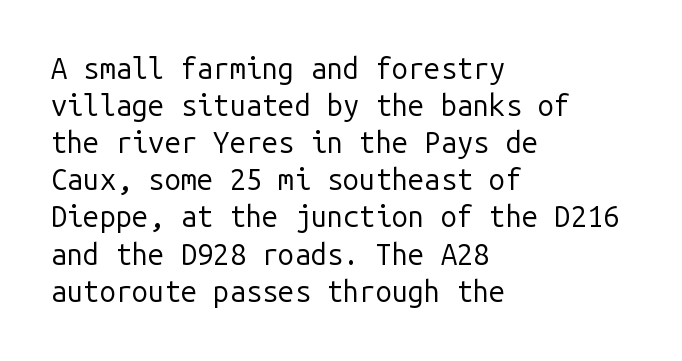
The image shows 29 px regular-weight sans-serif type, upright, monospaced; set left-aligned, normal line spacing (1.28x), normal letter spacing, not underlined; low stroke contrast and a medium x-height.
